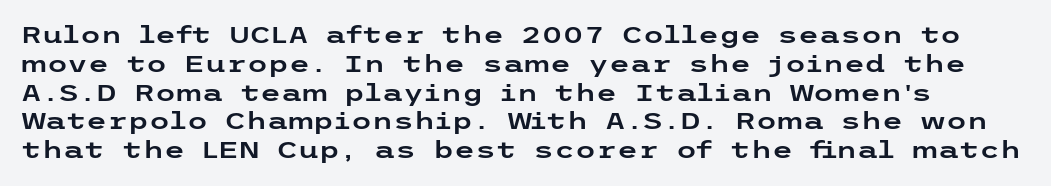
{"italic": "no", "underline": "no", "line_spacing_ratio": 1.2, "letter_spacing": "normal", "letter_spacing_em": 0.0, "glyph_px": 24}
